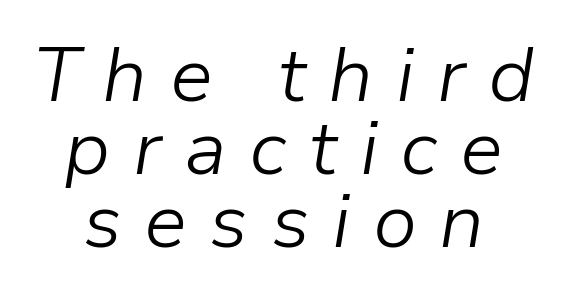
{"italic": "yes", "lean": "right", "slant_degrees": 9, "bold": "no", "weight": "light", "width": "normal", "stroke_contrast": "low", "x_height": "medium", "monospaced": "no", "underline": "no", "align": "center", "line_spacing": "tight", "line_spacing_ratio": 0.95, "letter_spacing": "wide", "letter_spacing_em": 0.29, "glyph_px": 77}
